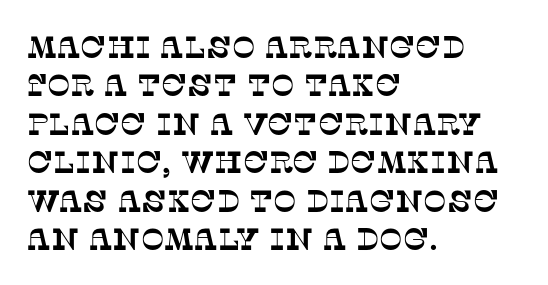
Does extra space separate the letters? No, they use regular spacing. Varying glyph widths throughout — classic text-font behaviour. Descenders are the only things crossing below the line. A serif font was chosen for this passage.
